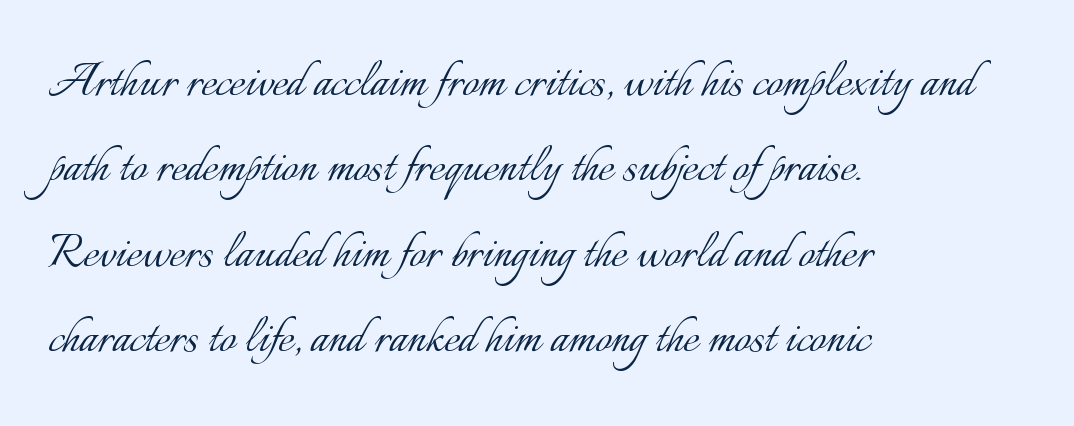
{"bold": "no", "weight": "light", "width": "normal", "stroke_contrast": "low", "x_height": "small", "monospaced": "no", "underline": "no", "align": "left", "line_spacing": "normal", "line_spacing_ratio": 1.47, "letter_spacing": "normal", "letter_spacing_em": 0.0, "glyph_px": 58}
